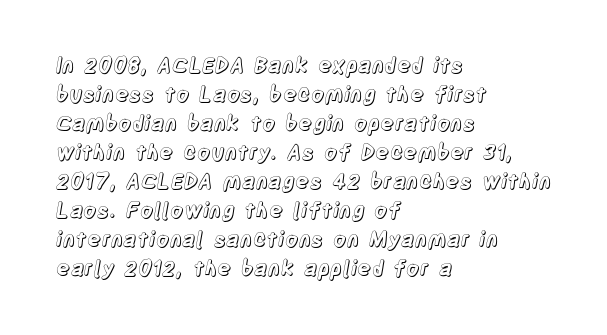
The image shows 21 px text type; set left-aligned, normal line spacing (1.38x), normal letter spacing, not underlined.
